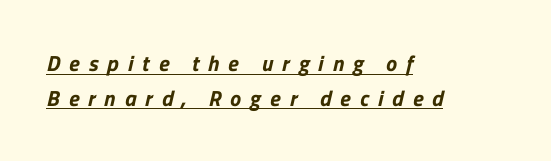
{"underline": "yes", "align": "left", "line_spacing": "normal", "line_spacing_ratio": 1.57, "letter_spacing": "wide", "letter_spacing_em": 0.41, "glyph_px": 22}
